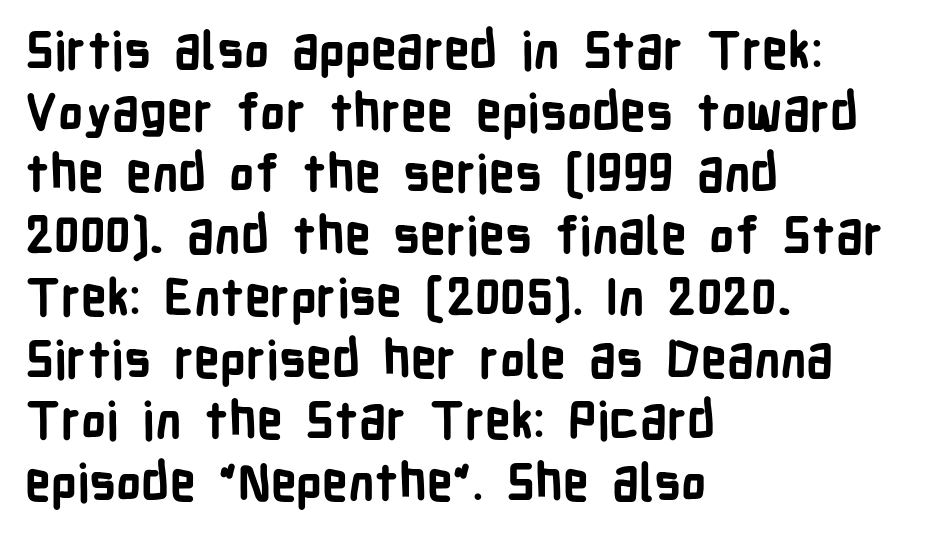
I'd call this a sans setting — the letters go barefoot. The typesetter chose a ragged-right arrangement here. A bare baseline throughout the passage. Characters follow at the spacing the type designer built in. You can tell it's not italic because the verticals are truly vertical. The rendering uses natural spacing where letterforms have individual widths.
